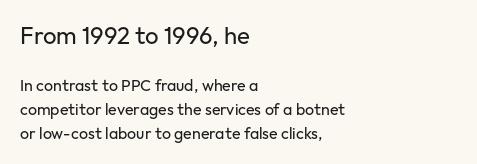
The image shows 24 px text type, upright; set left-aligned, normal line spacing (1.49x), normal letter spacing, not underlined; the first (top) block is 1.5x larger.
